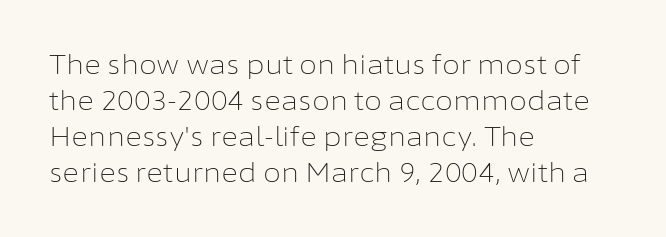
The characters are drawn with everyday or finer stroke widths. Line beginnings align vertically; line endings do not. Rule under the text: the space is simply empty. Words appear dense and cohesive because spacing is normal. Whoever set this chose a conventional vertical rhythm. Rendered with straight, roman letterforms.
